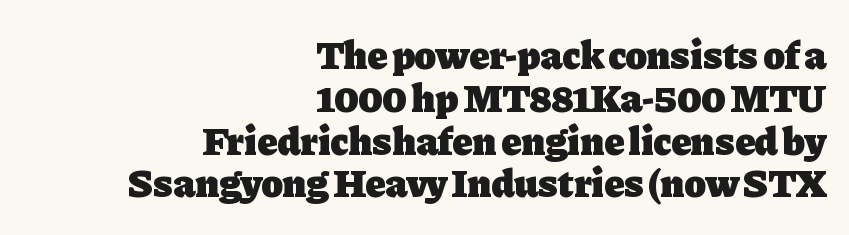
The image shows 40 px heavy serif type, upright; set right-aligned, tight line spacing (1.07x), normal letter spacing, not underlined; low stroke contrast and a medium x-height.
